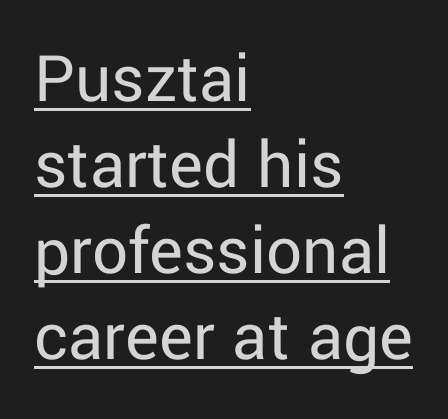
Q: Is the text bold? A: No.
Q: Is the text italic (slanted)? A: No, it is upright.
Q: Is the typeface a serif or a sans-serif typeface? A: Sans-serif.
Q: Is the text underlined? A: Yes.
Q: How is the paragraph aligned? A: Left-aligned.
Q: Is the spacing between letters normal or unusually wide? A: Normal.
Q: Width (condensed, normal, or wide)? A: Normal.
Q: Stroke contrast? A: Low.
Q: x-height? A: Medium.
Q: Monospaced? A: No.
